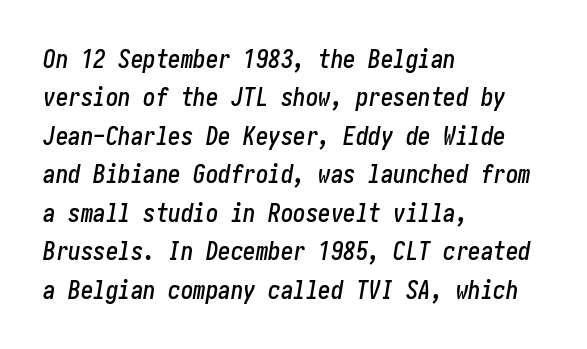
Q: Is the text italic (slanted)? A: Yes, it leans right by about 10 degrees.
Q: Is the text underlined? A: No.
Q: How is the paragraph aligned? A: Left-aligned.
Q: Is the spacing between letters normal or unusually wide? A: Normal.
Q: Is the spacing between lines tight, normal or loose? A: Normal.
